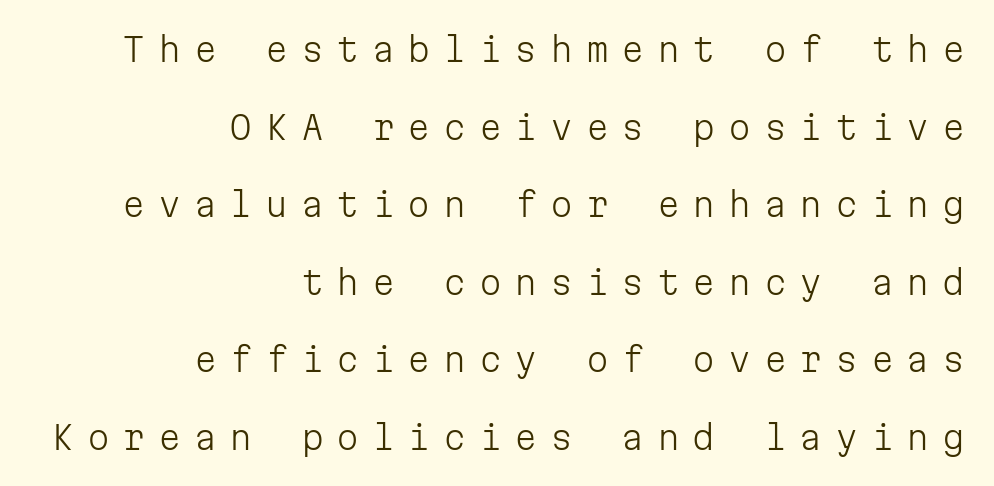
{"serif": "no", "italic": "no", "bold": "no", "weight": "light", "width": "normal", "stroke_contrast": "low", "x_height": "medium", "monospaced": "yes", "underline": "no", "align": "right", "line_spacing": "loose", "line_spacing_ratio": 2.35, "letter_spacing": "wide", "letter_spacing_em": 0.38, "glyph_px": 33}
